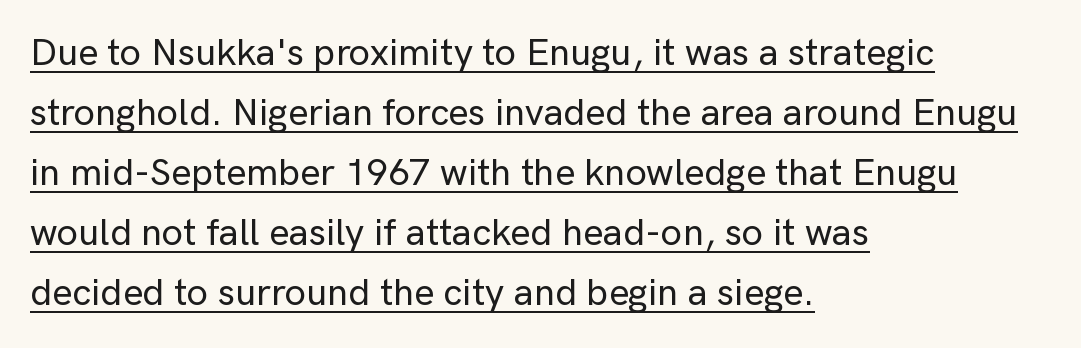
Q: Is the text italic (slanted)? A: No, it is upright.
Q: Is the typeface a serif or a sans-serif typeface? A: Sans-serif.
Q: Is the text underlined? A: Yes.
Q: How is the paragraph aligned? A: Left-aligned.
Q: Is the spacing between letters normal or unusually wide? A: Normal.
Q: Is the spacing between lines tight, normal or loose? A: Normal.
Q: Width (condensed, normal, or wide)? A: Normal.
Q: Stroke contrast? A: Low.
Q: x-height? A: Medium.
Q: Monospaced? A: No.
